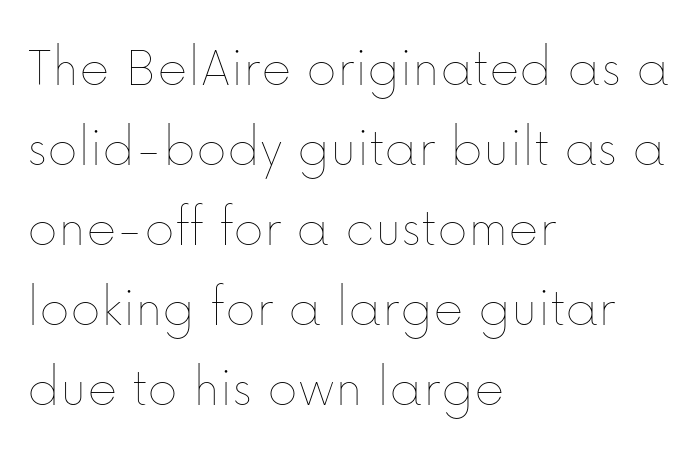
Q: Is the text bold? A: No.
Q: Is the text italic (slanted)? A: No, it is upright.
Q: Is the text underlined? A: No.
Q: How is the paragraph aligned? A: Left-aligned.
Q: Is the spacing between letters normal or unusually wide? A: Normal.
Q: Is the spacing between lines tight, normal or loose? A: Normal.
Q: Width (condensed, normal, or wide)? A: Normal.
Q: Stroke contrast? A: Low.
Q: x-height? A: Medium.
Q: Monospaced? A: No.
